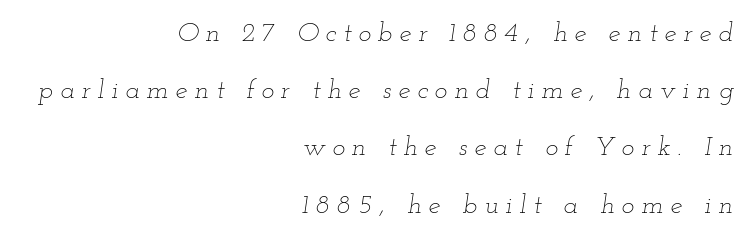
Q: Is the text bold? A: No.
Q: Is the text italic (slanted)? A: Yes, it leans right by about 12 degrees.
Q: Is the text underlined? A: No.
Q: How is the paragraph aligned? A: Right-aligned.
Q: Is the spacing between letters normal or unusually wide? A: Unusually wide.
Q: Is the spacing between lines tight, normal or loose? A: Loose.
